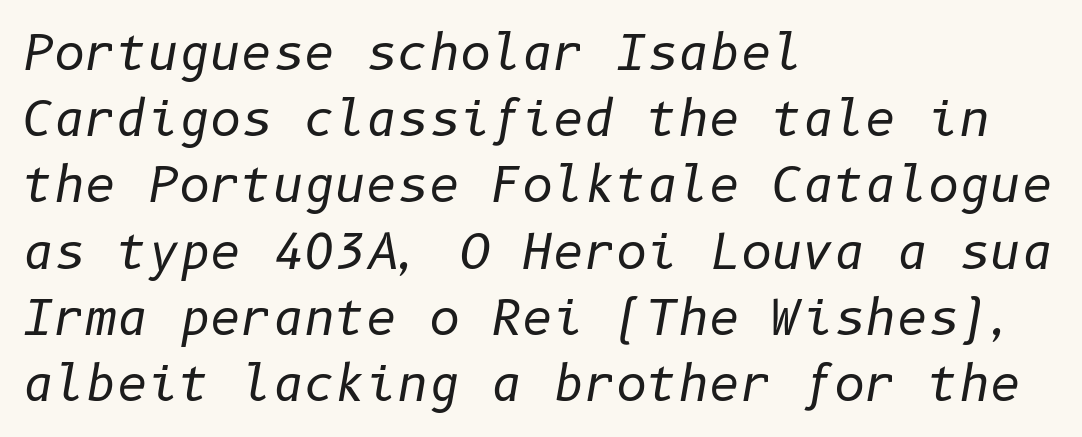
Beneath every word, the page is bare. Leftover space on each line is placed entirely after the last word. Slant detected: the letters are inclined. A typesetter would call this zero additional tracking. Nothing heavy about these letters — not bold at all.
